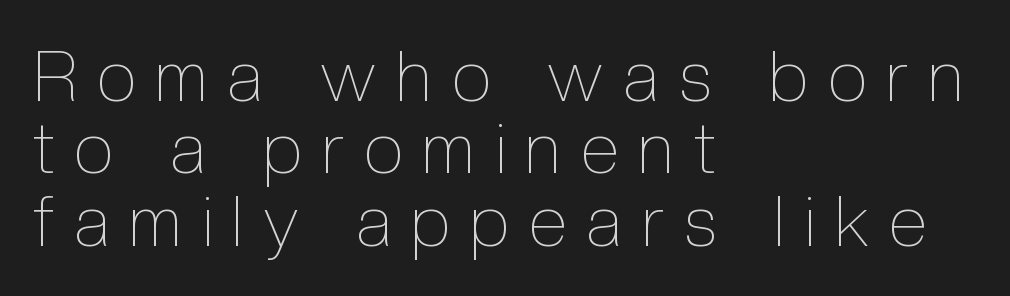
Q: Is the text bold? A: No.
Q: Is the text italic (slanted)? A: No, it is upright.
Q: Is the text underlined? A: No.
Q: How is the paragraph aligned? A: Left-aligned.
Q: Is the spacing between letters normal or unusually wide? A: Unusually wide.
Q: Is the spacing between lines tight, normal or loose? A: Tight.
Q: Width (condensed, normal, or wide)? A: Condensed.
Q: x-height? A: Medium.
Q: Monospaced? A: No.
